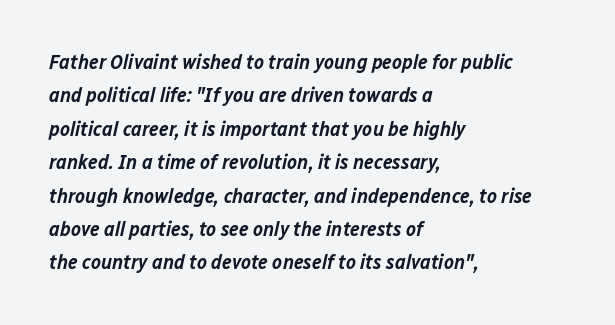
The image shows 21 px text type, italic (leaning right); set left-aligned, normal line spacing (1.59x), normal letter spacing, not underlined.
